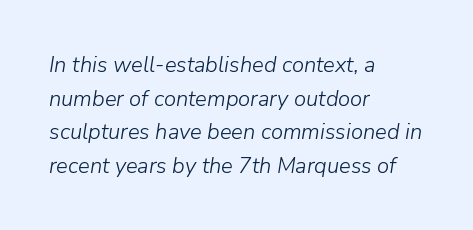
Q: Is the text bold? A: No.
Q: Is the text italic (slanted)? A: Yes, it leans right by about 9 degrees.
Q: Is the text underlined? A: No.
Q: How is the paragraph aligned? A: Left-aligned.
Q: Is the spacing between letters normal or unusually wide? A: Normal.
Q: Is the spacing between lines tight, normal or loose? A: Normal.
